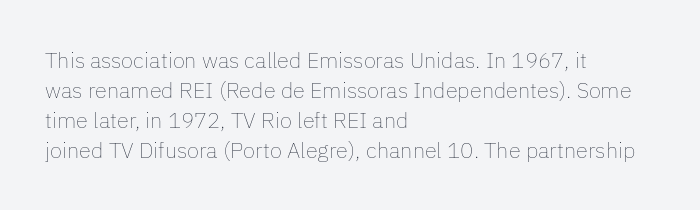
Q: Is the text bold? A: No.
Q: Is the text italic (slanted)? A: No, it is upright.
Q: Is the text underlined? A: No.
Q: How is the paragraph aligned? A: Left-aligned.
Q: Is the spacing between letters normal or unusually wide? A: Normal.
Q: Is the spacing between lines tight, normal or loose? A: Normal.
